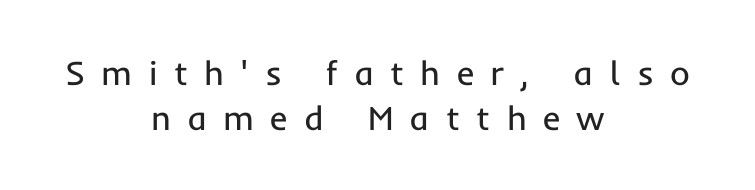
Q: Is the text bold? A: No.
Q: Is the text italic (slanted)? A: No, it is upright.
Q: Is the typeface a serif or a sans-serif typeface? A: Sans-serif.
Q: Is the text underlined? A: No.
Q: How is the paragraph aligned? A: Centered.
Q: Is the spacing between letters normal or unusually wide? A: Unusually wide.
Q: Is the spacing between lines tight, normal or loose? A: Normal.
Q: Width (condensed, normal, or wide)? A: Normal.
Q: Stroke contrast? A: Low.
Q: x-height? A: Medium.
Q: Monospaced? A: No.
